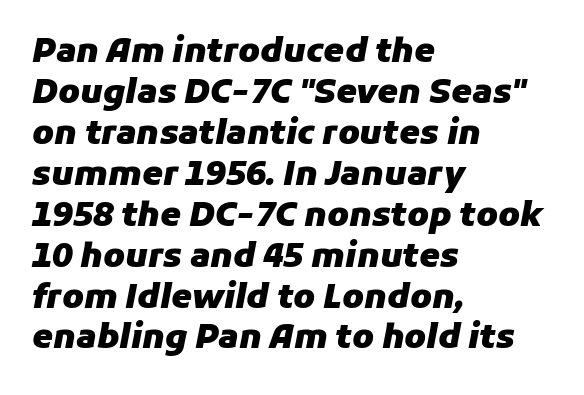
The image shows 33 px heavy type, italic (leaning right); set left-aligned, line spacing 1.24x, normal letter spacing, not underlined; low stroke contrast and a medium x-height.
